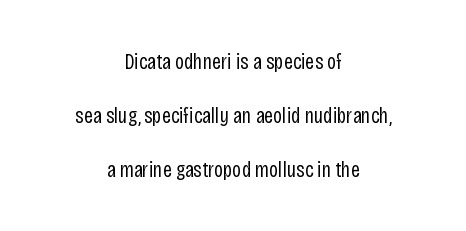
{"italic": "no", "bold": "no", "underline": "no", "align": "center", "line_spacing": "loose", "line_spacing_ratio": 2.45, "letter_spacing": "normal", "letter_spacing_em": 0.0, "glyph_px": 22}
